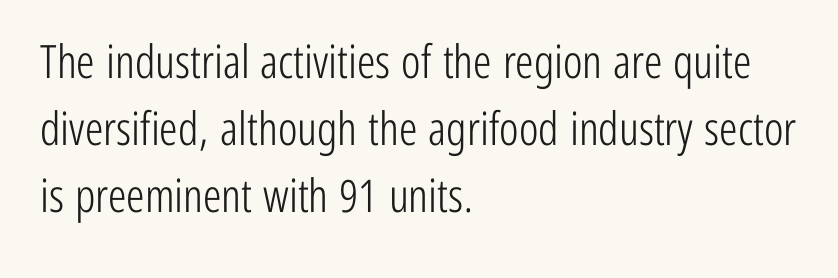
{"serif": "no", "italic": "no", "bold": "no", "weight": "light", "width": "condensed", "stroke_contrast": "low", "x_height": "medium", "monospaced": "no", "underline": "no", "align": "left", "line_spacing": "normal", "line_spacing_ratio": 1.46, "letter_spacing": "normal", "letter_spacing_em": 0.0, "glyph_px": 46}
